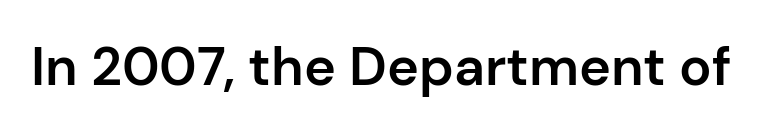
Proportional: the letters do not fall into vertical columns. How heavy is the stroke? Medium-heavy — a semibold, shy of bold. Are there feet on the stems? There aren't — it's a sans. The lettering holds an erect, upright posture throughout. Standard letterfit; no display-style spreading of the glyphs.
